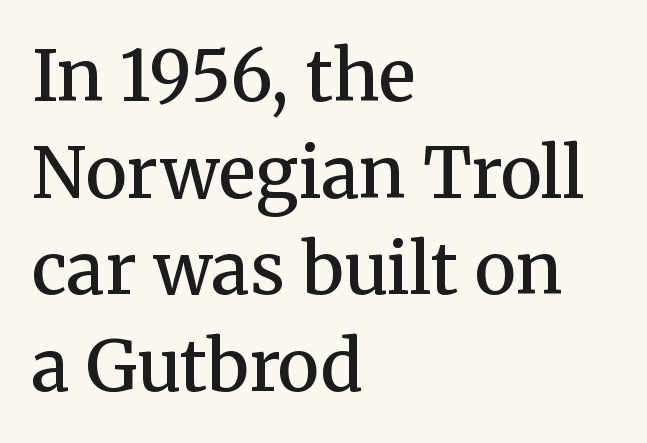
Q: Is the text bold? A: Semi-bold.
Q: Is the text italic (slanted)? A: No, it is upright.
Q: Is the typeface a serif or a sans-serif typeface? A: Serif.
Q: Is the text underlined? A: No.
Q: How is the paragraph aligned? A: Left-aligned.
Q: Is the spacing between letters normal or unusually wide? A: Normal.
Q: Is the spacing between lines tight, normal or loose? A: Normal.
Q: Width (condensed, normal, or wide)? A: Normal.
Q: Stroke contrast? A: Medium.
Q: x-height? A: Medium.
Q: Monospaced? A: No.
